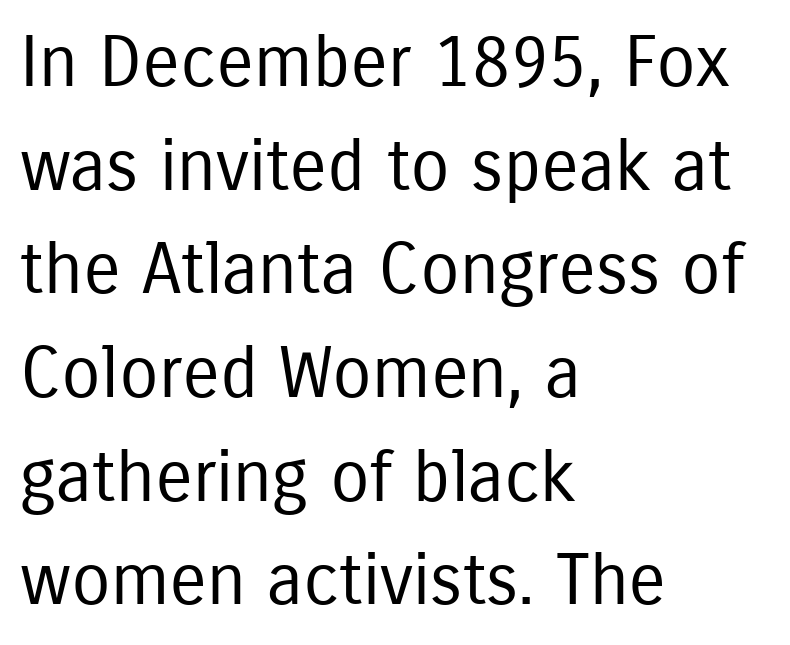
A typesetter would label this face a sans. The rag falls on the right side of this text block. If you drew a line through each stem, it would be perfectly vertical. The letters sit at their default tracking, neither squeezed nor spread. Anything drawn beneath the words? Only blank space.
